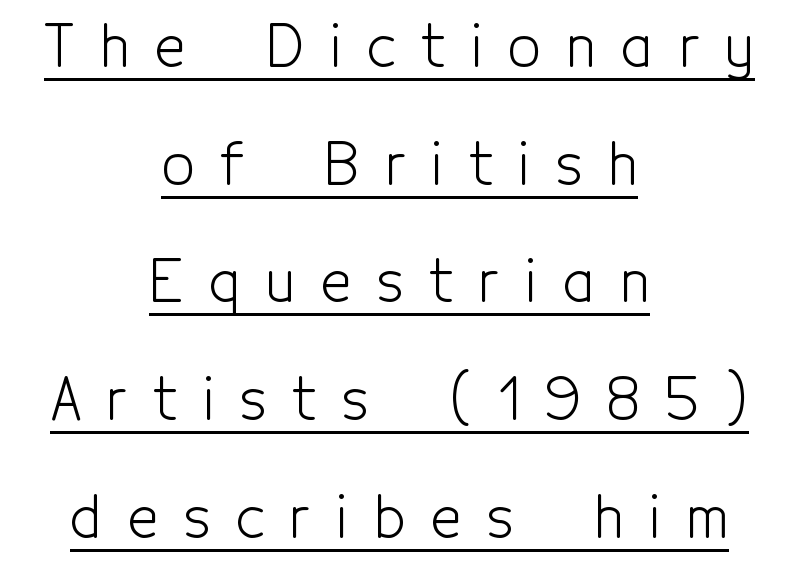
Q: Is the text bold? A: No.
Q: Is the text italic (slanted)? A: No, it is upright.
Q: Is the typeface a serif or a sans-serif typeface? A: Sans-serif.
Q: Is the text underlined? A: Yes.
Q: How is the paragraph aligned? A: Centered.
Q: Is the spacing between letters normal or unusually wide? A: Unusually wide.
Q: Is the spacing between lines tight, normal or loose? A: Loose.
Q: Width (condensed, normal, or wide)? A: Condensed.
Q: x-height? A: Medium.
Q: Monospaced? A: No.
